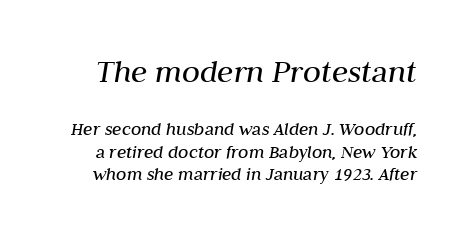
The image shows 33 px regular-weight type, italic (leaning right); set line spacing 1.18x, normal letter spacing, not underlined; the first (top) block is 1.74x larger; medium stroke contrast and a medium x-height.
